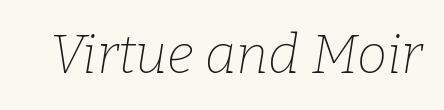
{"serif": "yes", "italic": "yes", "lean": "right", "slant_degrees": 9, "bold": "no", "weight": "thin", "width": "normal", "stroke_contrast": "low", "x_height": "medium", "monospaced": "no", "underline": "no", "letter_spacing": "normal", "letter_spacing_em": 0.0, "glyph_px": 54}
